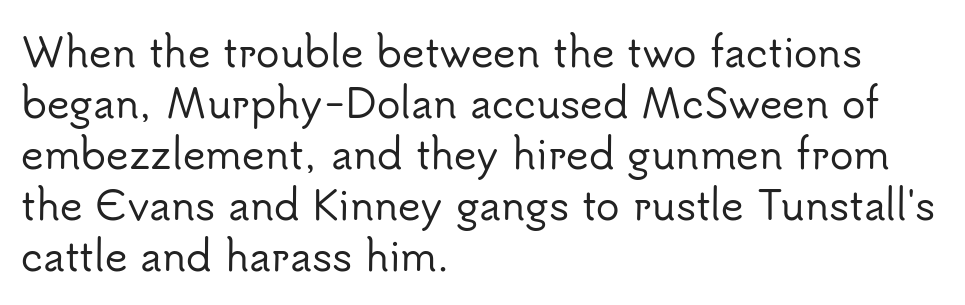
{"serif": "no", "italic": "no", "width": "normal", "stroke_contrast": "low", "x_height": "small", "monospaced": "no", "underline": "no", "align": "left", "line_spacing": "normal", "line_spacing_ratio": 1.31, "letter_spacing": "normal", "letter_spacing_em": 0.0, "glyph_px": 39}
